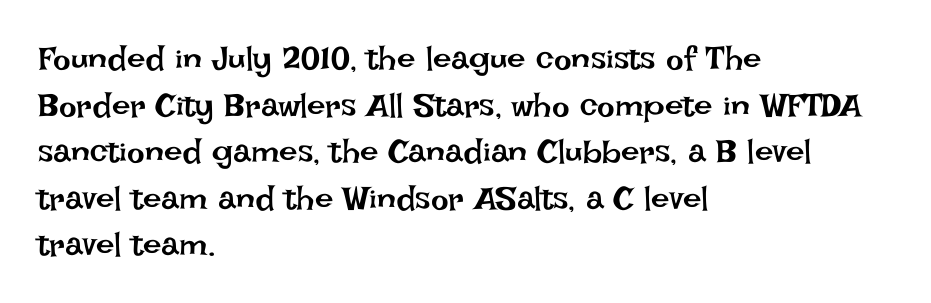
The image shows 33 px regular-weight type, upright; set left-aligned, normal line spacing (1.41x), normal letter spacing, not underlined; low stroke contrast and a large x-height.
